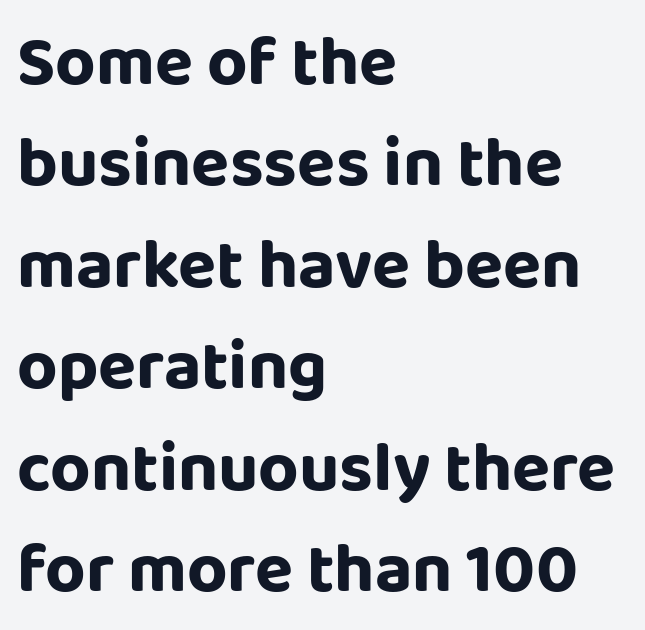
Q: Is the text italic (slanted)? A: No, it is upright.
Q: Is the typeface a serif or a sans-serif typeface? A: Sans-serif.
Q: Is the text underlined? A: No.
Q: How is the paragraph aligned? A: Left-aligned.
Q: Is the spacing between letters normal or unusually wide? A: Normal.
Q: Is the spacing between lines tight, normal or loose? A: Normal.
Q: Width (condensed, normal, or wide)? A: Normal.
Q: Stroke contrast? A: Low.
Q: x-height? A: Large.
Q: Monospaced? A: No.
